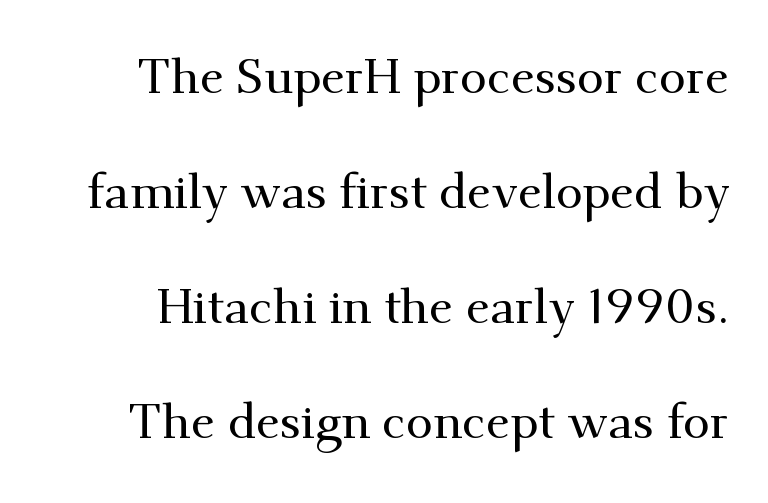
Baseline-to-baseline distance is far greater than the letter height. What kind of face is this? One with serifs. Character widths vary here, with narrow letters taking less room than wide ones. The foot of each line stays bare and open. The letters sit at their default tracking, neither squeezed nor spread.
